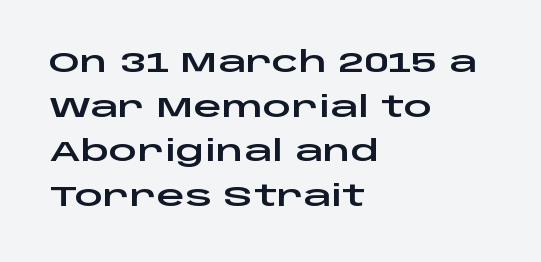
Line beginnings align vertically; line endings do not. Compared with typical paragraphs, the rows here are spaced about the same. Proportional: the letters do not fall into vertical columns. Stroke terminals: plain, sans-serif. Default kerning and tracking; the words read as compact shapes.
